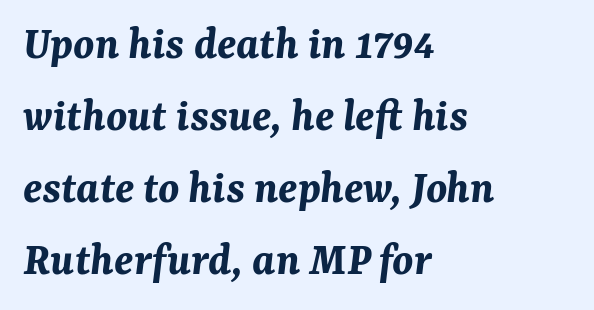
The image shows 47 px bold type, italic (leaning right); set left-aligned, normal line spacing (1.53x), normal letter spacing, not underlined; medium stroke contrast and a medium x-height.
